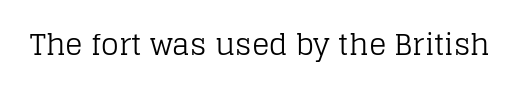
Proportional: the letters do not fall into vertical columns. No extra tracking has been applied to these lines. Notice how the stems are strictly vertical — no italics here. The type family on display is of the serif kind.
